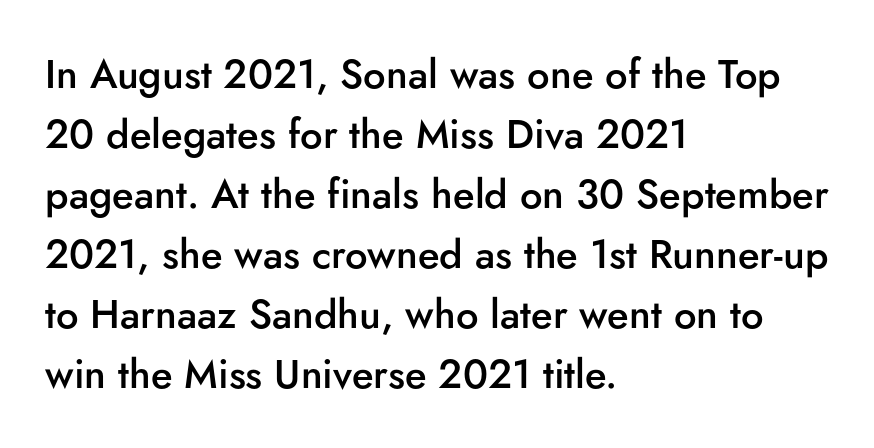
Q: Is the text bold? A: Semi-bold.
Q: Is the text italic (slanted)? A: No, it is upright.
Q: Is the typeface a serif or a sans-serif typeface? A: Sans-serif.
Q: Is the text underlined? A: No.
Q: How is the paragraph aligned? A: Left-aligned.
Q: Is the spacing between letters normal or unusually wide? A: Normal.
Q: Is the spacing between lines tight, normal or loose? A: Normal.
Q: Width (condensed, normal, or wide)? A: Normal.
Q: Stroke contrast? A: Low.
Q: x-height? A: Small.
Q: Monospaced? A: No.
